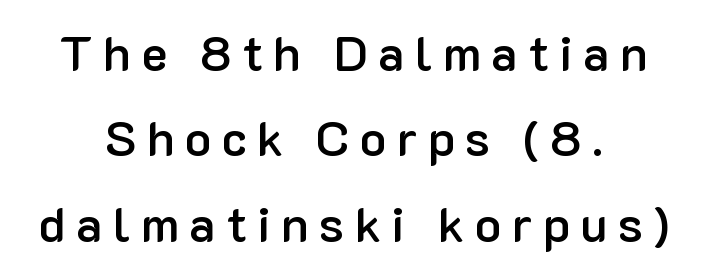
Q: Is the text bold? A: Semi-bold.
Q: Is the text italic (slanted)? A: No, it is upright.
Q: Is the typeface a serif or a sans-serif typeface? A: Sans-serif.
Q: Is the text underlined? A: No.
Q: How is the paragraph aligned? A: Centered.
Q: Is the spacing between letters normal or unusually wide? A: Unusually wide.
Q: Width (condensed, normal, or wide)? A: Normal.
Q: Stroke contrast? A: Low.
Q: x-height? A: Medium.
Q: Monospaced? A: No.
